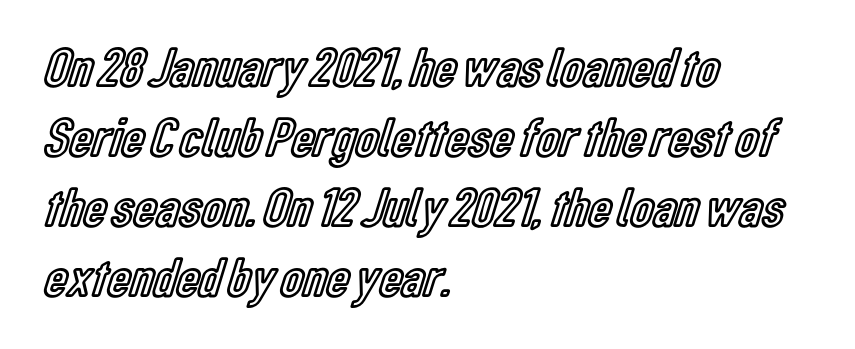
The image shows 56 px condensed type; set left-aligned, normal line spacing (1.25x), normal letter spacing, not underlined; a medium x-height.
